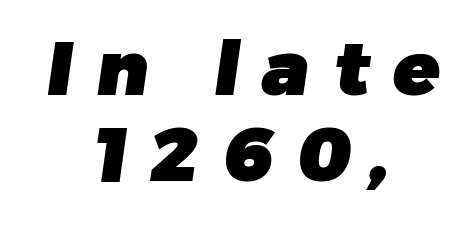
The glyphs in this specimen are sans serif. If you folded the block vertically in half, each line would mirror itself in length. Very little white space separates one row of letters from the next. Tracking value appears strongly positive — letters spread wide. Looks like regular typesetting: each glyph gets only the width it needs. Bold? Absolutely — the strokes are thick and heavy.
